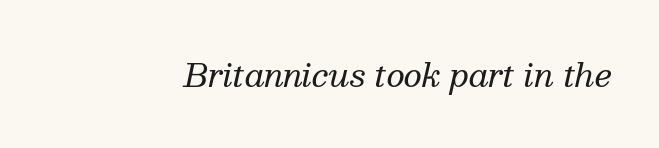
Varying glyph widths throughout — classic text-font behaviour. Anything drawn beneath the words? Only blank space. The font sits on the lighter half of the weight spectrum, regular included. What stands out about the letter spacing? Nothing — it is the standard amount. Emphasis-style slanted type is in use. Yep, those are serifs on the letters.
